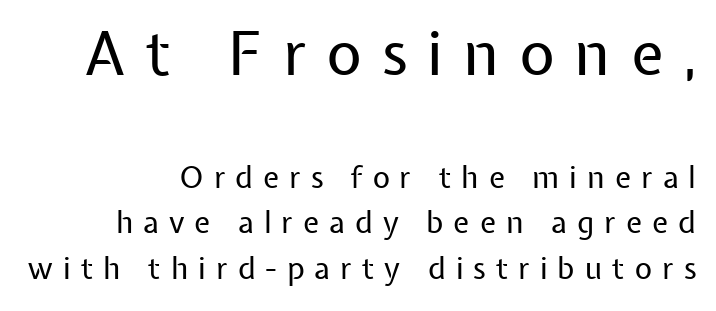
The image shows 61 px regular-weight sans-serif type, upright; set right-aligned, normal line spacing (1.51x), unusually wide letter spacing (+0.33 em), not underlined; the first (top) block is 2.03x larger; low stroke contrast and a medium x-height.
